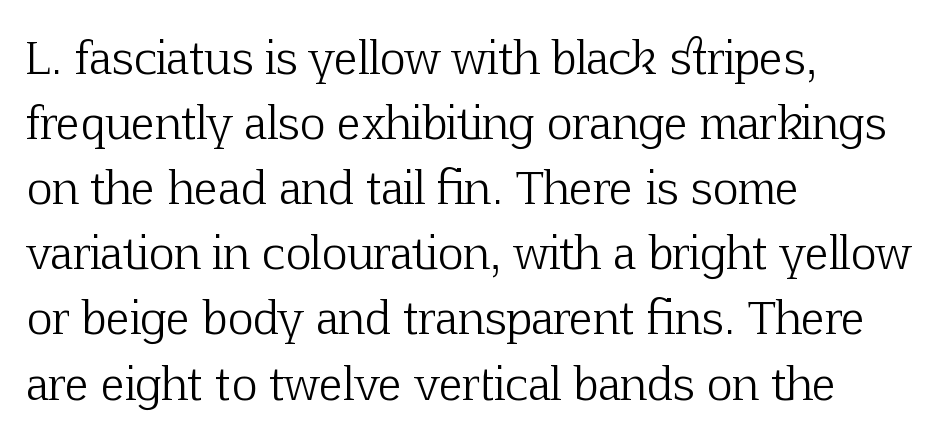
The typesetting does not lean heavy: it is not bold. The letters sit at their default tracking, neither squeezed nor spread. The typesetter chose a ragged-right arrangement here. Reading down the column, the eye jumps a familiar distance to each next line.
